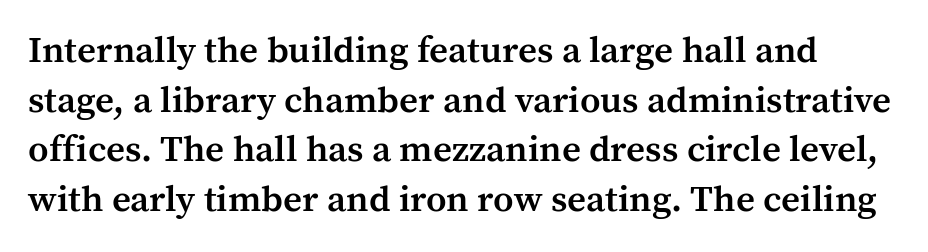
Classification — serif. A typesetter would call this proportional, since set widths differ per character. The specimen reads as upright at a glance. Horizontal bands of white between lines are of average thickness.
